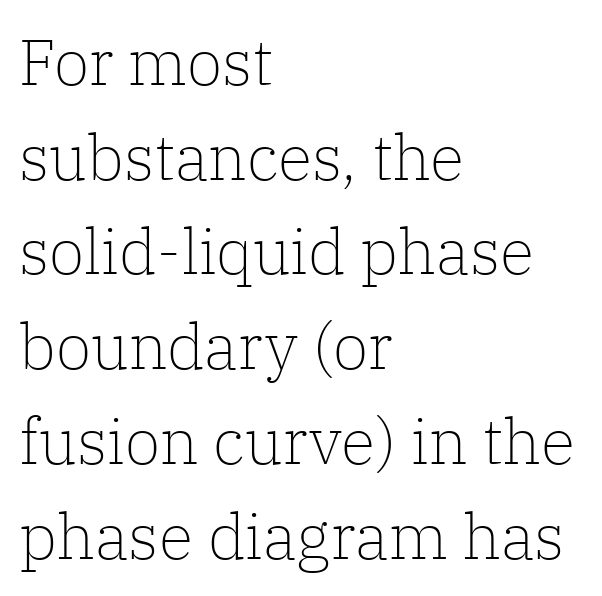
Q: Is the text bold? A: No.
Q: Is the text italic (slanted)? A: No, it is upright.
Q: Is the typeface a serif or a sans-serif typeface? A: Serif.
Q: Is the text underlined? A: No.
Q: How is the paragraph aligned? A: Left-aligned.
Q: Is the spacing between letters normal or unusually wide? A: Normal.
Q: Is the spacing between lines tight, normal or loose? A: Normal.
Q: Width (condensed, normal, or wide)? A: Normal.
Q: Stroke contrast? A: Low.
Q: x-height? A: Medium.
Q: Monospaced? A: No.
